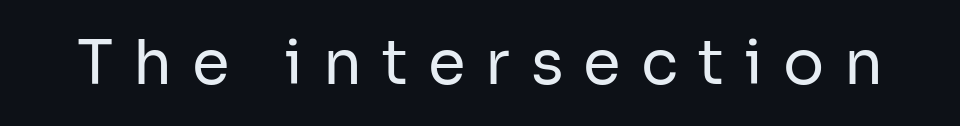
The image shows 61 px regular-weight sans-serif type, upright; set unusually wide letter spacing (+0.33 em), not underlined; low stroke contrast and a medium x-height.
